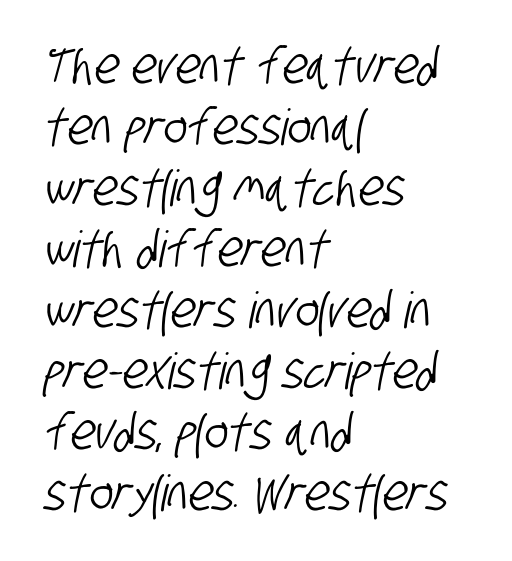
Each row of text sits above clean, open space. The rendering shows plain stroke endings on the letterforms — a sans-serif design. Proportional: the letters do not fall into vertical columns. Does the copy run flush right? No — it runs flush left.
